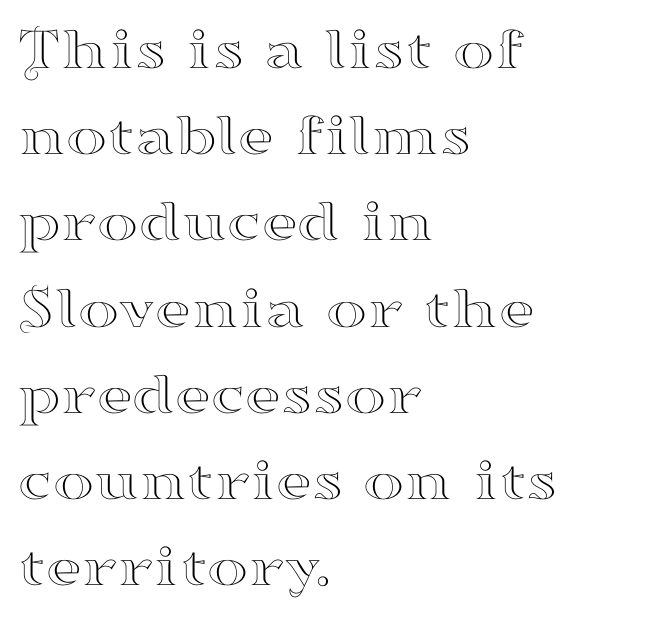
The paragraph has a hard left edge and a soft right edge. Each new line begins a customary step beneath the previous one. This sample uses a serif face. Designer's note — italics off, roman on.
